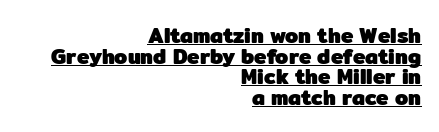
The image shows 21 px bold type, upright; set right-aligned, tight line spacing (0.98x), normal letter spacing, underlined.
